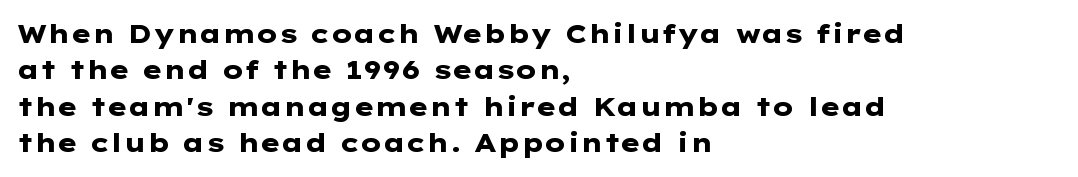
{"italic": "no", "bold": "yes", "underline": "no", "align": "left", "line_spacing": "normal", "line_spacing_ratio": 1.4, "letter_spacing": "normal", "letter_spacing_em": 0.0, "glyph_px": 26}
